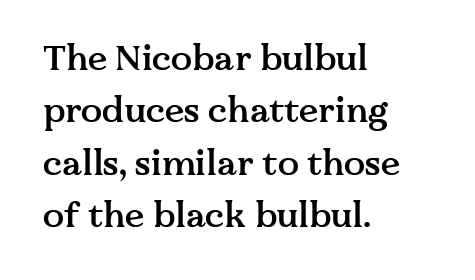
{"serif": "yes", "italic": "no", "bold": "semi", "weight": "semibold", "width": "normal", "stroke_contrast": "medium", "x_height": "medium", "monospaced": "no", "underline": "no", "align": "left", "line_spacing": "normal", "line_spacing_ratio": 1.5, "letter_spacing": "normal", "letter_spacing_em": 0.0, "glyph_px": 35}
